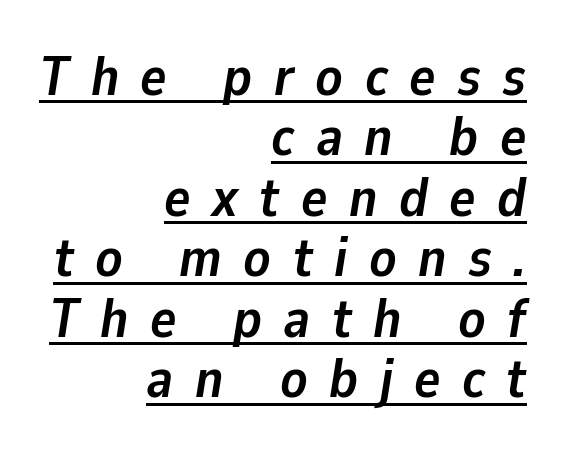
The image shows 55 px semibold type, italic (leaning right); set right-aligned, tight line spacing (1.1x), unusually wide letter spacing (+0.39 em), underlined; low stroke contrast and a medium x-height.
